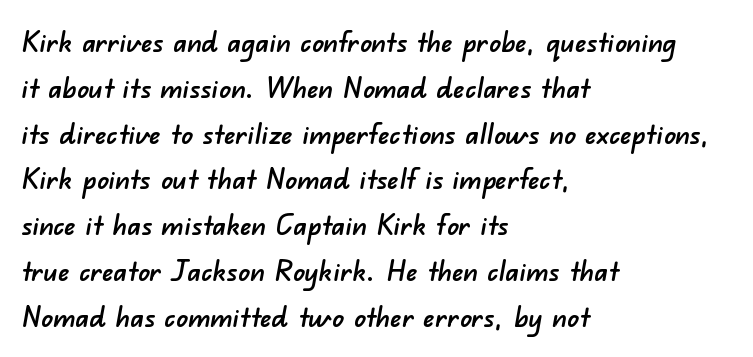
The image shows 29 px sans-serif type; set left-aligned, normal line spacing (1.58x), normal letter spacing, not underlined; low stroke contrast and a small x-height.
